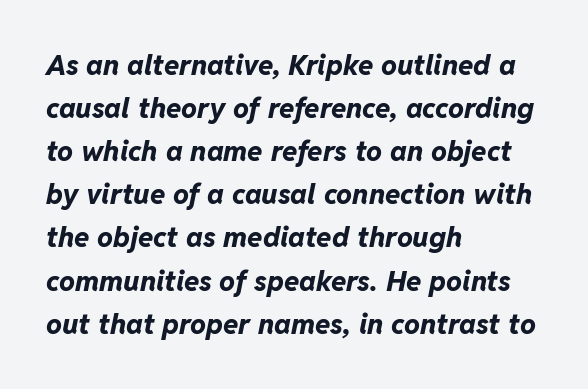
{"italic": "yes", "lean": "right", "slant_degrees": 11, "bold": "yes", "weight": "bold", "width": "normal", "stroke_contrast": "low", "x_height": "medium", "monospaced": "no", "underline": "no", "align": "left", "line_spacing": "normal", "line_spacing_ratio": 1.54, "letter_spacing": "normal", "letter_spacing_em": 0.0, "glyph_px": 28}
